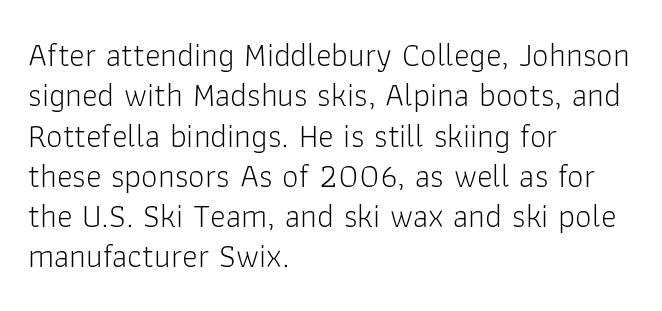
The image shows 33 px light sans-serif type, upright; set left-aligned, line spacing 1.22x, normal letter spacing, not underlined; low stroke contrast and a medium x-height.
